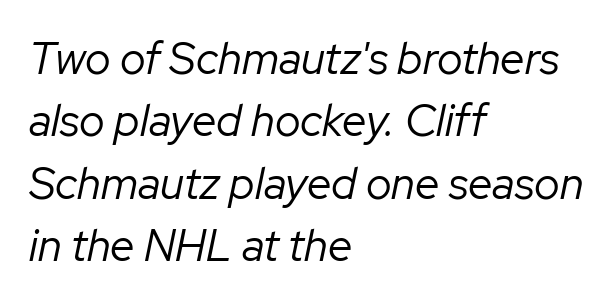
{"italic": "yes", "lean": "right", "slant_degrees": 12, "bold": "no", "weight": "regular", "width": "normal", "stroke_contrast": "low", "x_height": "medium", "monospaced": "no", "underline": "no", "align": "left", "line_spacing": "normal", "line_spacing_ratio": 1.42, "letter_spacing": "normal", "letter_spacing_em": 0.0, "glyph_px": 44}
